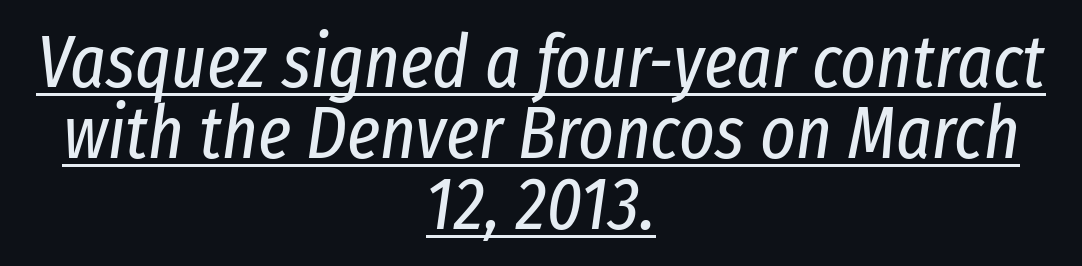
The rendering positions every line midway between the sides. Short note: letters normally spaced. This sample has the flowing, uneven cadence of proportional lettering. The rendering applies a slant to the glyphs. Stem width sits at or under what a default text font uses.
